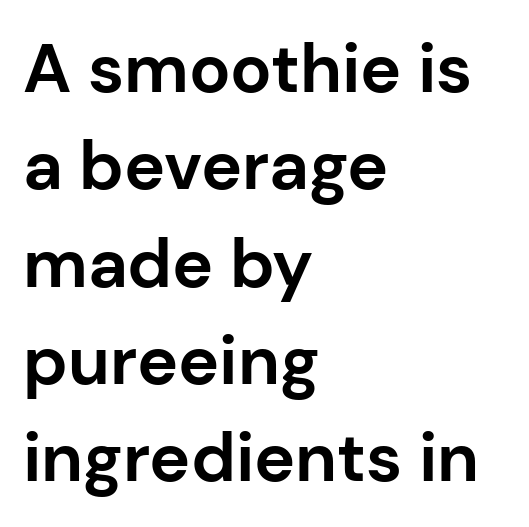
Q: Is the text bold? A: Yes.
Q: Is the text italic (slanted)? A: No, it is upright.
Q: Is the typeface a serif or a sans-serif typeface? A: Sans-serif.
Q: Is the text underlined? A: No.
Q: How is the paragraph aligned? A: Left-aligned.
Q: Is the spacing between letters normal or unusually wide? A: Normal.
Q: Is the spacing between lines tight, normal or loose? A: Normal.
Q: Width (condensed, normal, or wide)? A: Normal.
Q: Stroke contrast? A: Low.
Q: x-height? A: Medium.
Q: Monospaced? A: No.
